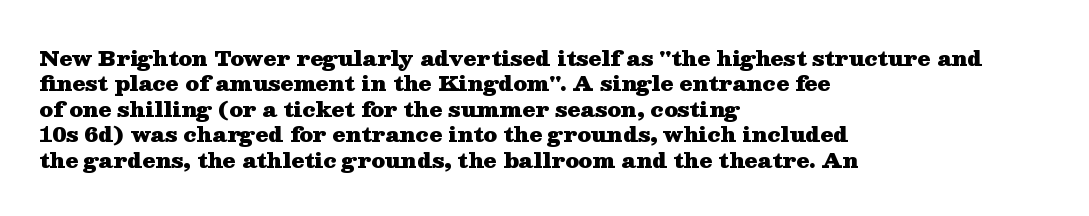
Q: Is the text bold? A: Yes.
Q: Is the text italic (slanted)? A: No, it is upright.
Q: Is the text underlined? A: No.
Q: How is the paragraph aligned? A: Left-aligned.
Q: Is the spacing between letters normal or unusually wide? A: Normal.
